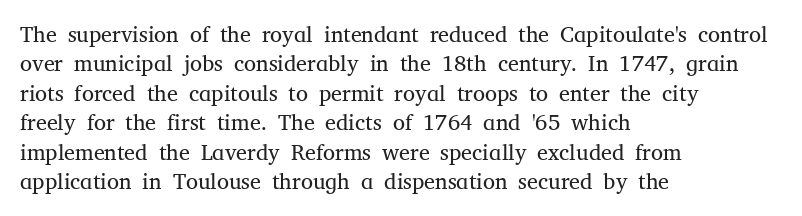
{"italic": "no", "bold": "no", "underline": "no", "align": "left", "line_spacing": "normal", "line_spacing_ratio": 1.34, "letter_spacing": "normal", "letter_spacing_em": 0.0, "glyph_px": 22}
